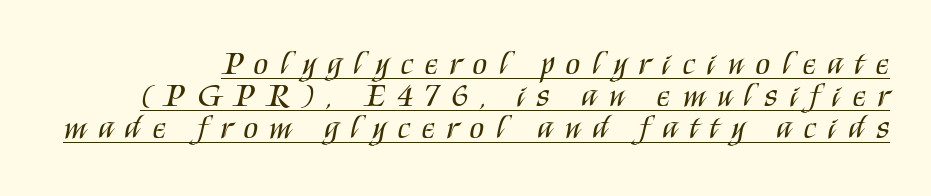
The image shows 33 px regular-weight, condensed sans-serif type; set tight line spacing (0.97x), unusually wide letter spacing (+0.37 em), underlined; medium stroke contrast and a large x-height.
